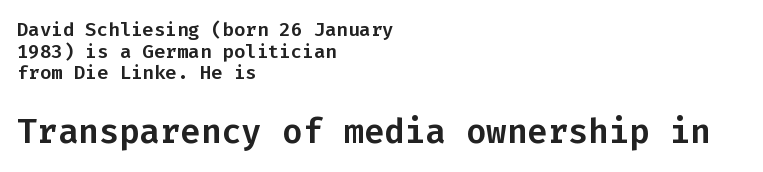
The font family rendered here belongs to the sans-serif group. The setting favours the left margin, as ordinary paragraphs usually do. You could count columns in this text — the font is strictly monospaced. Unlike italic type, these characters show no tilt at all.
